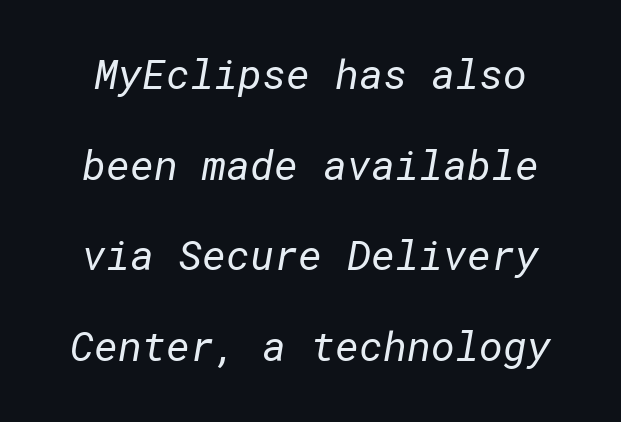
{"serif": "no", "bold": "no", "weight": "regular", "width": "normal", "stroke_contrast": "low", "x_height": "medium", "underline": "no", "line_spacing": "loose", "line_spacing_ratio": 2.21, "letter_spacing": "normal", "letter_spacing_em": 0.0, "glyph_px": 41}
